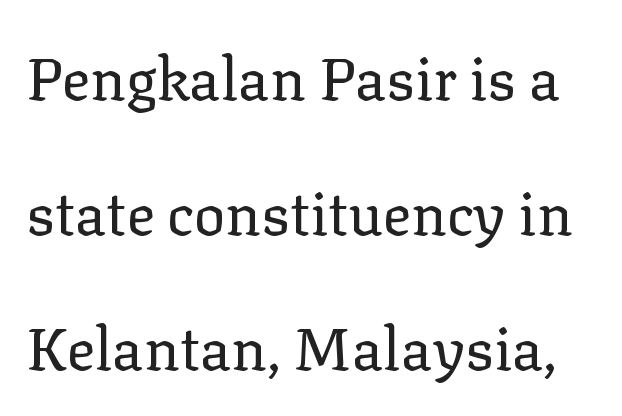
The image shows 59 px regular-weight serif type, upright; set loose line spacing (2.29x), normal letter spacing, not underlined; low stroke contrast and a medium x-height.
